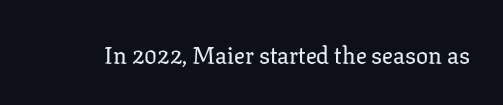
The image shows 24 px text type, upright; set normal letter spacing, not underlined.
